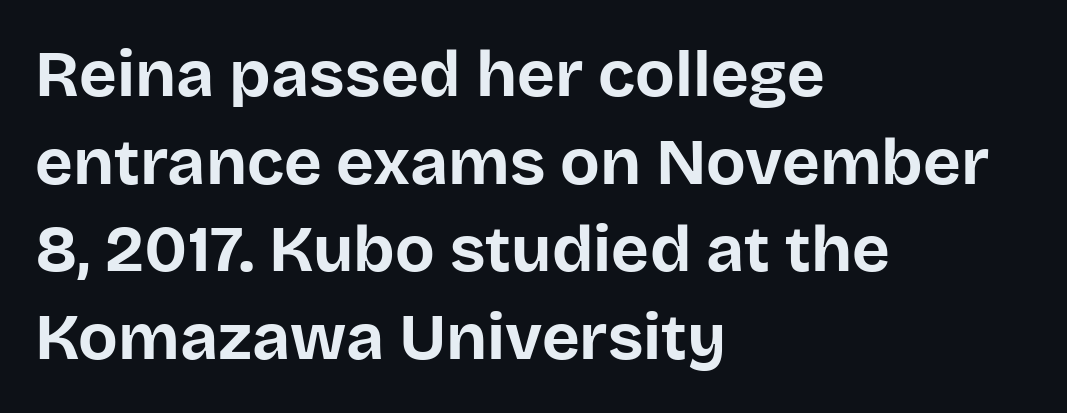
{"serif": "no", "italic": "no", "bold": "yes", "weight": "bold", "width": "normal", "stroke_contrast": "low", "x_height": "large", "monospaced": "no", "underline": "no", "align": "left", "line_spacing": "normal", "line_spacing_ratio": 1.35, "letter_spacing": "normal", "letter_spacing_em": 0.0, "glyph_px": 65}
